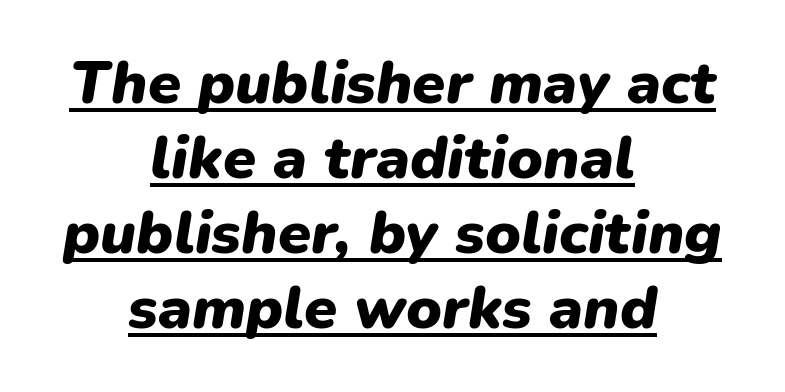
The image shows 60 px heavy type, italic (leaning right); set centered, normal line spacing (1.25x), normal letter spacing, underlined; low stroke contrast and a medium x-height.
